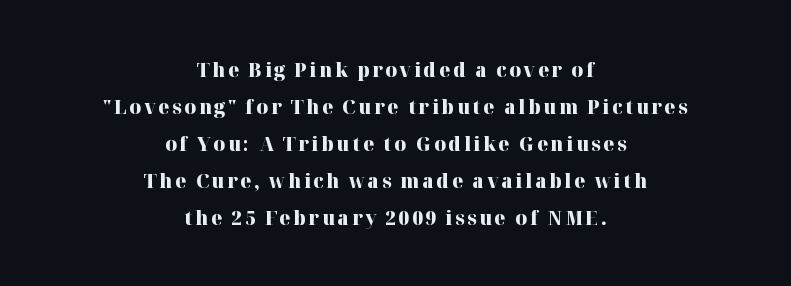
The image shows 20 px bold type, upright; set centered, line spacing 1.85x, not underlined.
